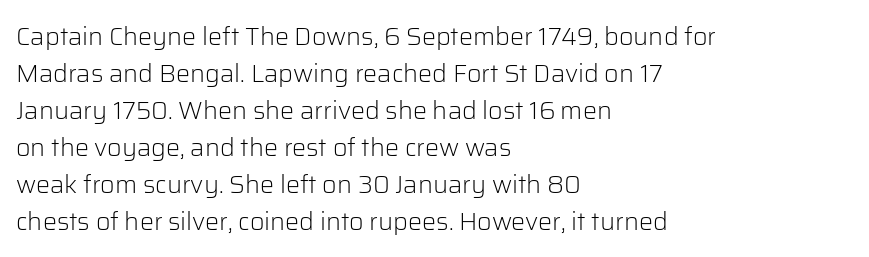
The image shows 25 px text type, upright; set left-aligned, normal line spacing (1.48x), normal letter spacing, not underlined.
